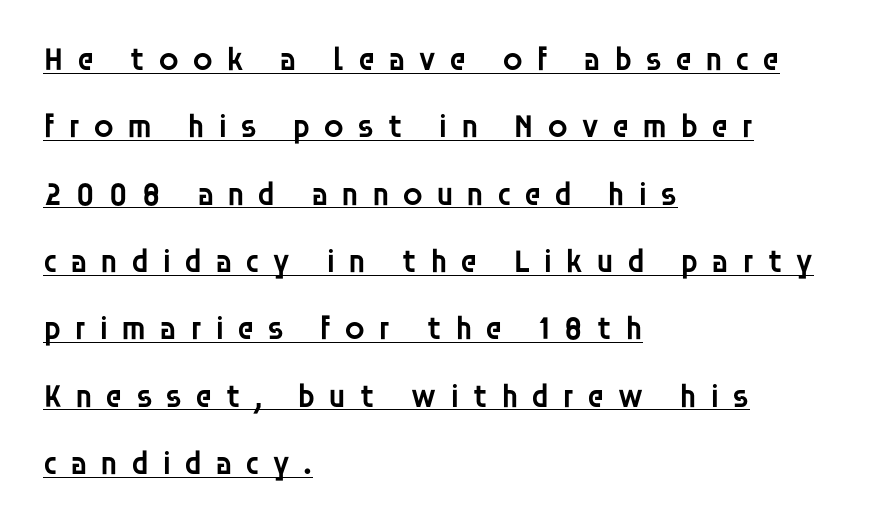
The image shows 33 px semibold sans-serif type, upright; set left-aligned, loose line spacing (2.04x), unusually wide letter spacing (+0.38 em), underlined; low stroke contrast and a large x-height.
